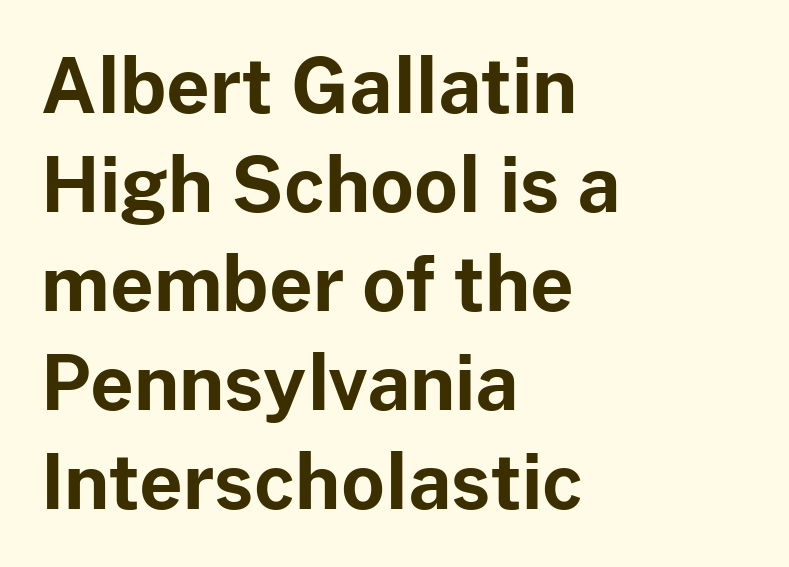
If you measured baseline to baseline, you'd find a middling distance. Character widths vary here, with narrow letters taking less room than wide ones. You can tell it's not italic because the verticals are truly vertical. The string is rendered with underlining switched off. The characters look thick and weighty, a clear bold. Reading down the block, your eye returns to a fixed left position each line.
